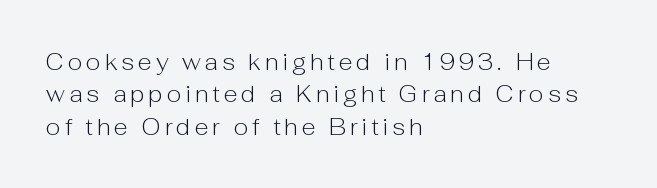
{"italic": "no", "bold": "no", "underline": "no", "align": "left", "line_spacing": "normal", "line_spacing_ratio": 1.41, "glyph_px": 23}
